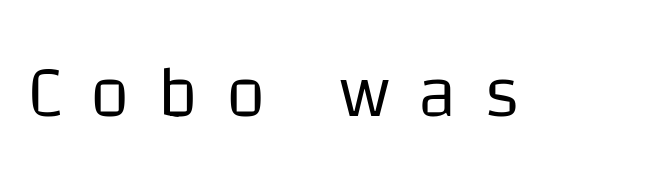
{"serif": "no", "italic": "no", "bold": "no", "weight": "regular", "width": "normal", "stroke_contrast": "low", "x_height": "large", "monospaced": "no", "underline": "no", "letter_spacing": "wide", "letter_spacing_em": 0.39, "glyph_px": 72}
